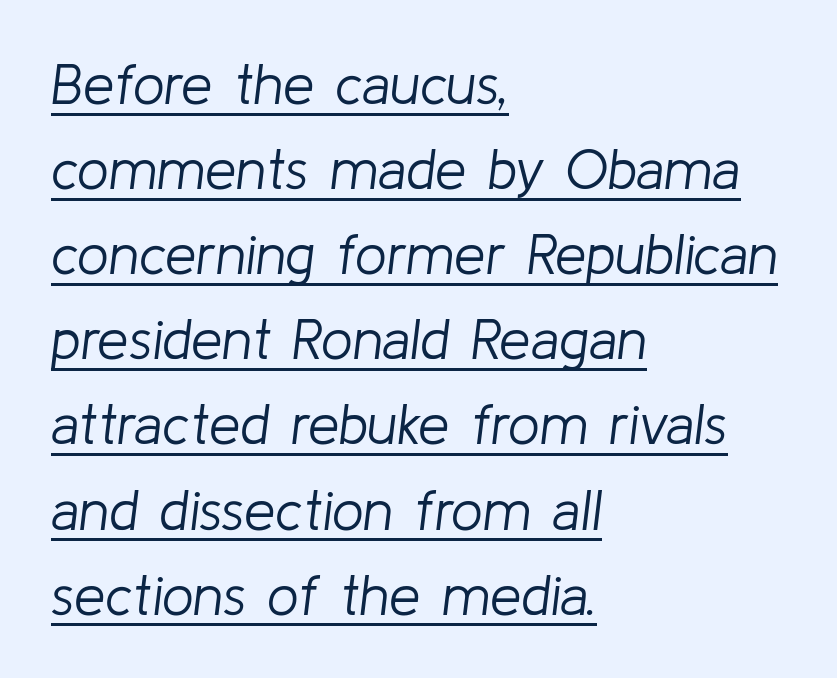
Honestly, the letter spacing is just normal — you wouldn't notice it. Interline gaps are of average width in this sample. Character widths vary here, with narrow letters taking less room than wide ones. Is this a heavy cut? Hardly; it is regular or lighter. Slanted lettering throughout. This is underlined copy, the kind a proofreader might mark for attention.
